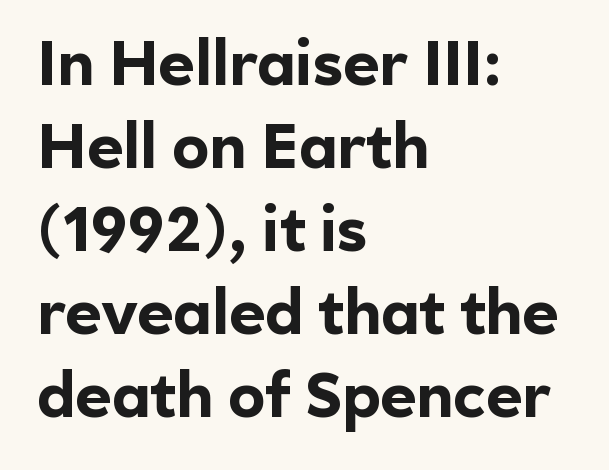
This rendering employs a face without finishing strokes, i.e., a sans-serif. The typesetting leans heavy: a genuine bold. Line starts are locked; line ends wander. Ordinary non-slanted type is in use. Spacing verdict: proportional, widths tailored to each character. Rows of type keep a routine distance in the vertical direction.
